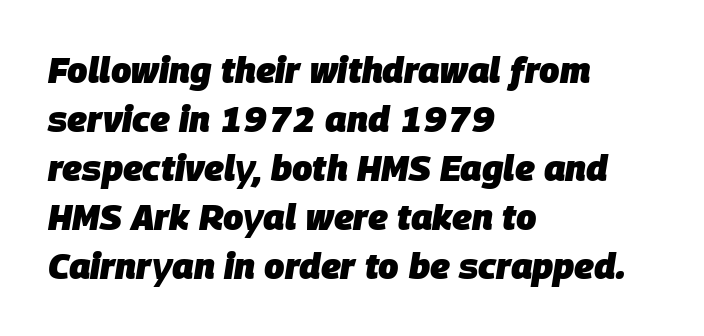
Q: Is the text bold? A: Yes.
Q: Is the text italic (slanted)? A: Yes, it leans right by about 9 degrees.
Q: Is the text underlined? A: No.
Q: How is the paragraph aligned? A: Left-aligned.
Q: Is the spacing between letters normal or unusually wide? A: Normal.
Q: Is the spacing between lines tight, normal or loose? A: Normal.
Q: Width (condensed, normal, or wide)? A: Normal.
Q: Stroke contrast? A: Low.
Q: x-height? A: Large.
Q: Monospaced? A: No.
